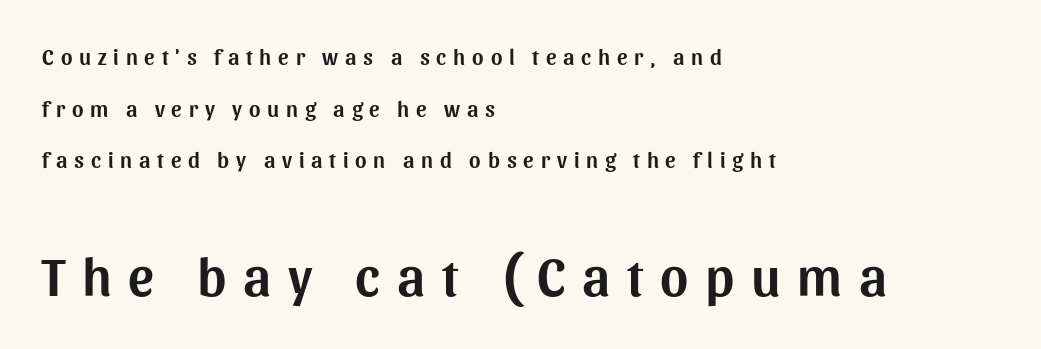
Unmarked baselines from the first word to the last. Typeset ragged right — the left edge is the straight one. Bigger letters appear in the bottom chunk; the top chunk is reduced. To sum up the face: it is a sans, with no serifs. Does the leading feel generous? Absolutely, it's lavish.
